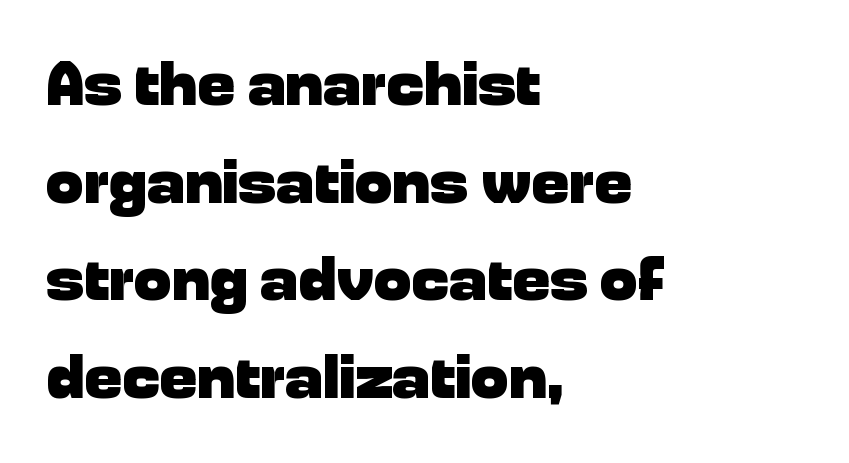
Tall strokes in this sample are plumb rather than angled. Think of a printed novel: that variable character pitch is what you see here. Classification — sans serif. Bare-footed words on every line.
